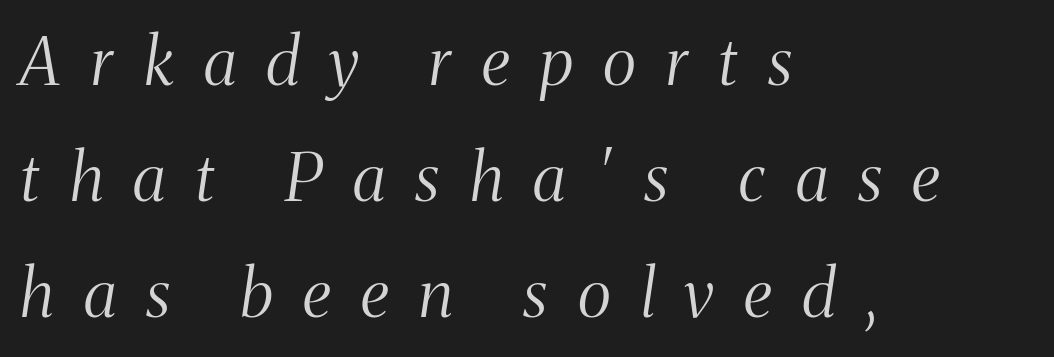
Characters are canted at an angle relative to the baseline's perpendicular. The typesetter chose a ragged-right arrangement here. Think standard paragraph weight, or any step lighter than that. Unmarked baselines from the first word to the last. To sum up the face: it has serifs.
